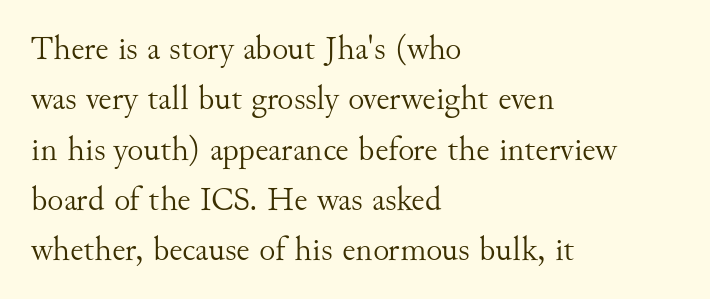
{"serif": "yes", "italic": "no", "bold": "no", "weight": "light", "width": "normal", "stroke_contrast": "medium", "x_height": "small", "monospaced": "no", "underline": "no", "align": "left", "line_spacing": "normal", "line_spacing_ratio": 1.48, "letter_spacing": "normal", "letter_spacing_em": 0.0, "glyph_px": 34}
